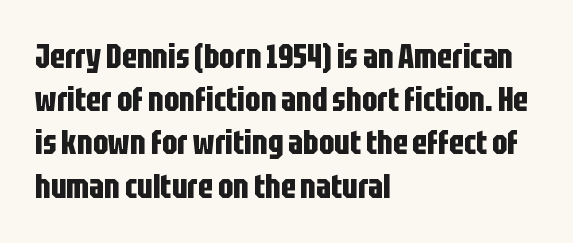
The tracking reads as untouched default to a designer's eye. The area under the type is left untouched. Stroke terminals: plain, sans-serif. Evenly set lines give the paragraph a standard silhouette.
